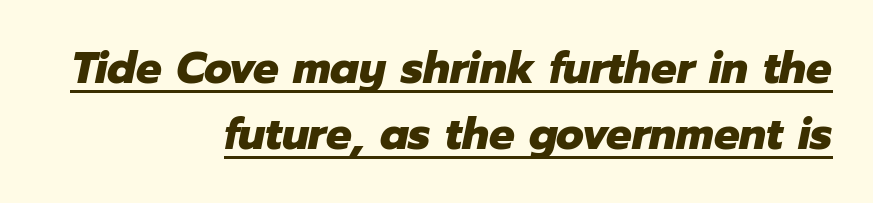
The glyphs are accompanied by a horizontal stroke just below them. Is the letter spacing exaggerated? No — it looks like the ordinary default. Think of a printed novel: that variable character pitch is what you see here. A student would call this right alignment; a typographer would say flush right, rag left. Students, observe: this is what conventionally led text looks like. Does the weight exceed regular? Yes, all the way to bold.
